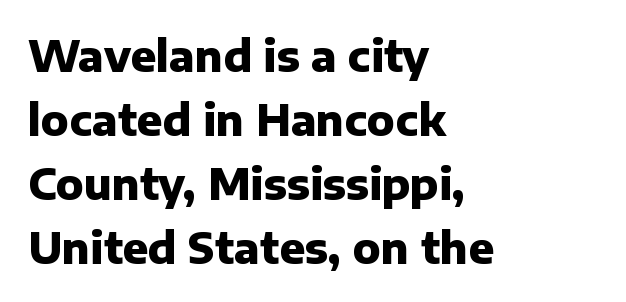
{"serif": "no", "italic": "no", "bold": "yes", "weight": "heavy", "width": "normal", "stroke_contrast": "low", "x_height": "medium", "monospaced": "no", "underline": "no", "align": "left", "line_spacing": "normal", "line_spacing_ratio": 1.52, "letter_spacing": "normal", "letter_spacing_em": 0.0, "glyph_px": 42}
